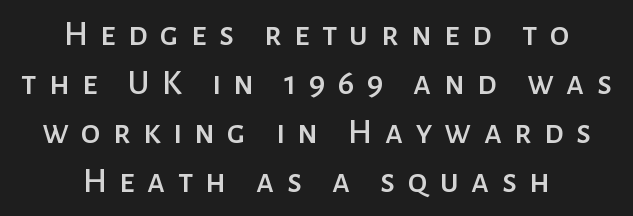
The image shows 35 px sans-serif type, upright; set centered, normal line spacing (1.4x), unusually wide letter spacing (+0.35 em), not underlined; low stroke contrast and a medium x-height.
